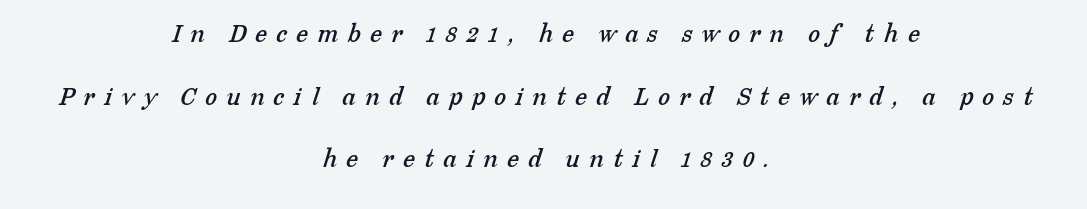
The image shows 27 px text type; set centered, loose line spacing (2.32x), unusually wide letter spacing (+0.35 em), not underlined.
